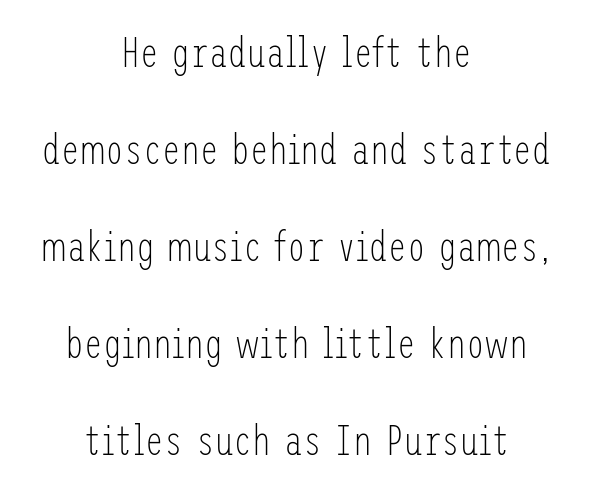
Q: Is the text bold? A: No.
Q: Is the text italic (slanted)? A: No, it is upright.
Q: Is the typeface a serif or a sans-serif typeface? A: Sans-serif.
Q: Is the text underlined? A: No.
Q: How is the paragraph aligned? A: Centered.
Q: Is the spacing between letters normal or unusually wide? A: Normal.
Q: Is the spacing between lines tight, normal or loose? A: Loose.
Q: Width (condensed, normal, or wide)? A: Condensed.
Q: Stroke contrast? A: Low.
Q: x-height? A: Medium.
